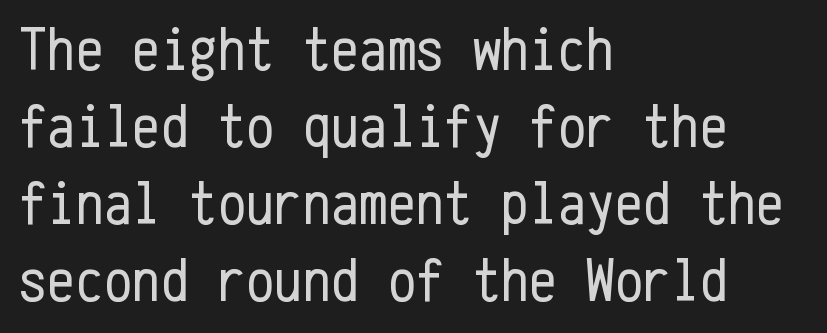
{"serif": "no", "italic": "no", "bold": "no", "weight": "regular", "width": "condensed", "stroke_contrast": "low", "x_height": "medium", "monospaced": "yes", "underline": "no", "align": "left", "line_spacing_ratio": 1.22, "letter_spacing": "normal", "letter_spacing_em": 0.0, "glyph_px": 63}
